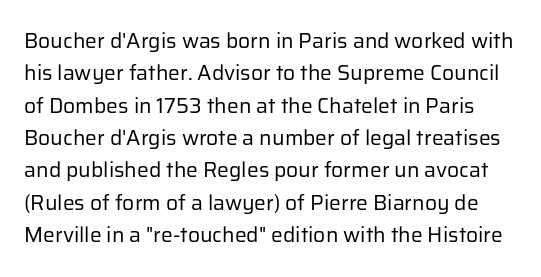
The image shows 21 px text type, upright; set normal line spacing (1.54x), normal letter spacing, not underlined.
